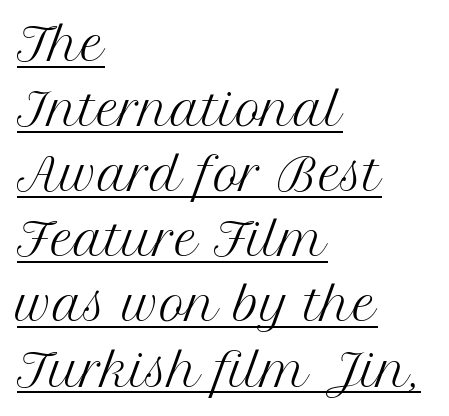
Q: Is the text bold? A: No.
Q: Is the text italic (slanted)? A: Yes.
Q: Is the text underlined? A: Yes.
Q: How is the paragraph aligned? A: Left-aligned.
Q: Is the spacing between letters normal or unusually wide? A: Normal.
Q: Is the spacing between lines tight, normal or loose? A: Normal.
Q: Width (condensed, normal, or wide)? A: Normal.
Q: Stroke contrast? A: Medium.
Q: x-height? A: Medium.
Q: Monospaced? A: No.
